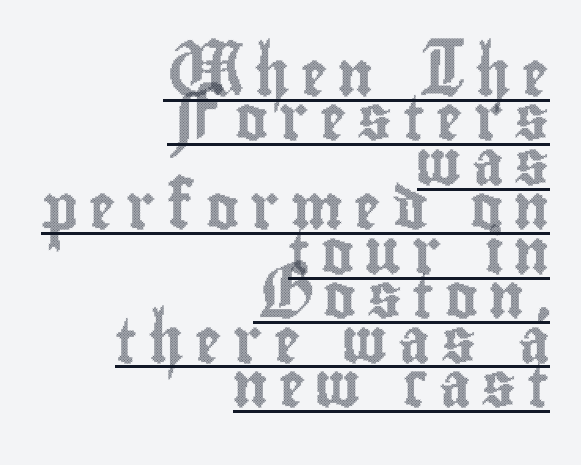
The image shows 44 px condensed type, upright; set right-aligned, tight line spacing (1.01x), unusually wide letter spacing (+0.25 em), underlined; a small x-height.
